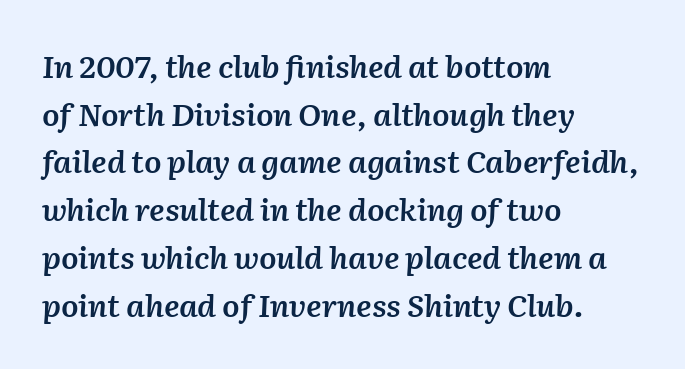
The letters are slanted; this is an italic face. These words are printed semibold, heavier than regular yet not bold. The paragraph shown leans on its left margin. Students, note that the glyphs here touch the page at normal intervals. Unmarked baselines from the first word to the last.
